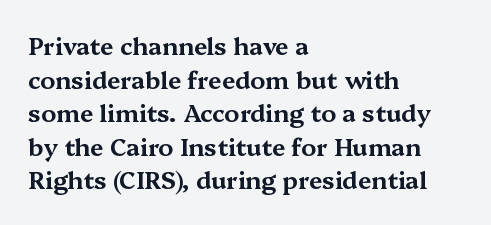
The image shows 24 px text type, upright; set left-aligned, normal line spacing (1.4x), normal letter spacing, not underlined.
